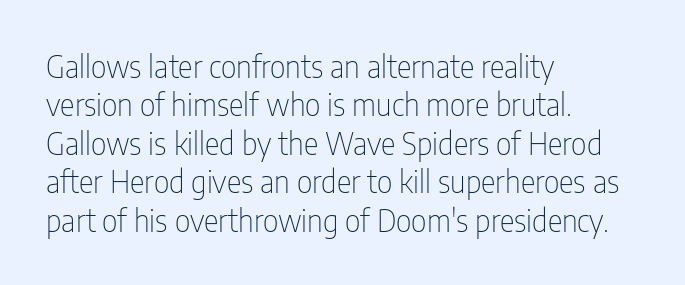
{"serif": "no", "italic": "no", "bold": "no", "weight": "thin", "width": "condensed", "stroke_contrast": "low", "x_height": "medium", "monospaced": "no", "underline": "no", "align": "left", "line_spacing_ratio": 1.24, "letter_spacing": "normal", "letter_spacing_em": 0.0, "glyph_px": 31}
